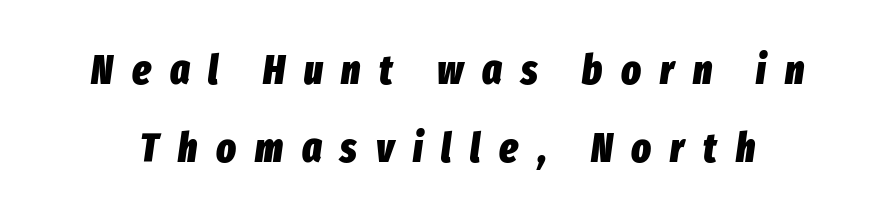
{"italic": "yes", "lean": "right", "slant_degrees": 8, "bold": "yes", "weight": "heavy", "width": "condensed", "stroke_contrast": "low", "x_height": "medium", "monospaced": "no", "underline": "no", "line_spacing": "loose", "line_spacing_ratio": 1.91, "letter_spacing": "wide", "letter_spacing_em": 0.46, "glyph_px": 41}
